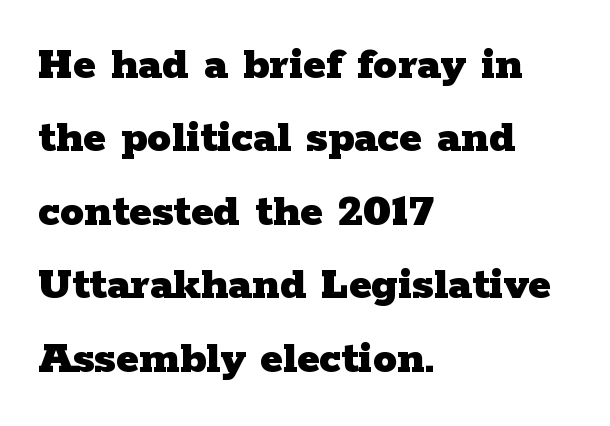
{"serif": "yes", "italic": "no", "bold": "yes", "weight": "heavy", "width": "wide", "stroke_contrast": "low", "x_height": "medium", "monospaced": "no", "underline": "no", "align": "left", "line_spacing": "normal", "line_spacing_ratio": 1.53, "letter_spacing": "normal", "letter_spacing_em": 0.0, "glyph_px": 48}
